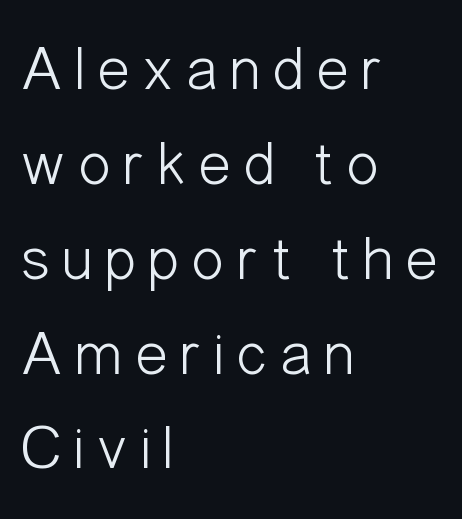
{"serif": "no", "italic": "no", "bold": "no", "weight": "light", "width": "condensed", "stroke_contrast": "low", "x_height": "medium", "monospaced": "no", "underline": "no", "align": "left", "line_spacing": "normal", "line_spacing_ratio": 1.53, "glyph_px": 62}
